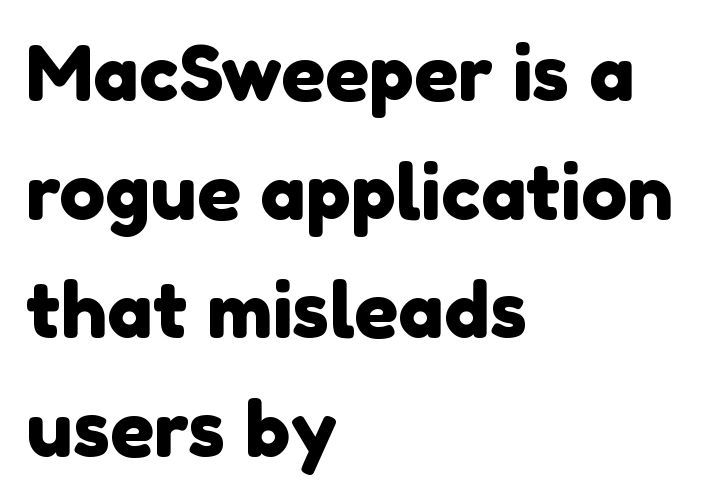
The image shows 77 px sans-serif type; set left-aligned, normal line spacing (1.54x), normal letter spacing, not underlined; a medium x-height.
